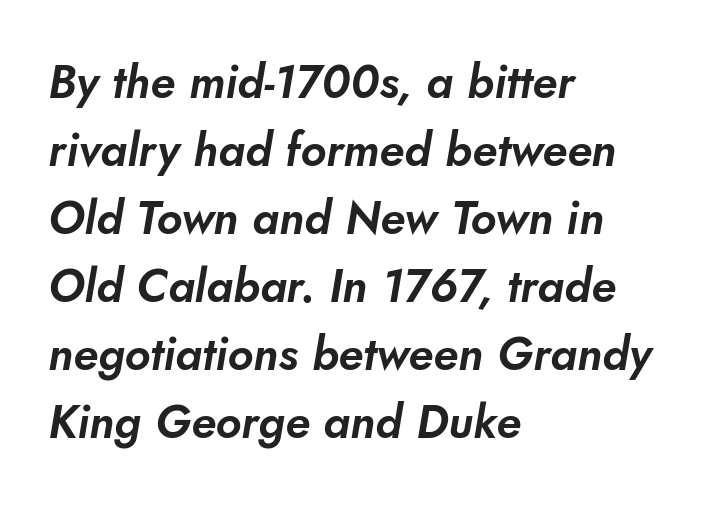
Any mark beneath the type? The region is blank. Check where the strokes stop: nothing finishes them off — pure sans. Interline gaps are of average width in this sample. The type is set solid horizontally, with unmodified tracking. This rendering uses left alignment, leaving the right contour irregular.
